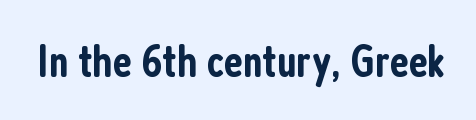
{"serif": "no", "italic": "no", "bold": "semi", "weight": "semibold", "width": "condensed", "stroke_contrast": "low", "x_height": "medium", "monospaced": "no", "underline": "no", "letter_spacing": "normal", "letter_spacing_em": 0.0, "glyph_px": 47}
